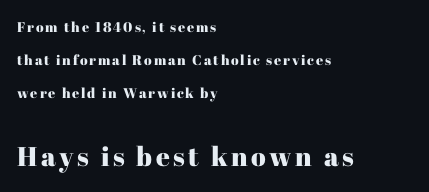
{"italic": "no", "underline": "no", "align": "left", "line_spacing": "loose", "line_spacing_ratio": 2.35, "larger_block": "second", "size_ratio": 1.93, "glyph_px": 27}
